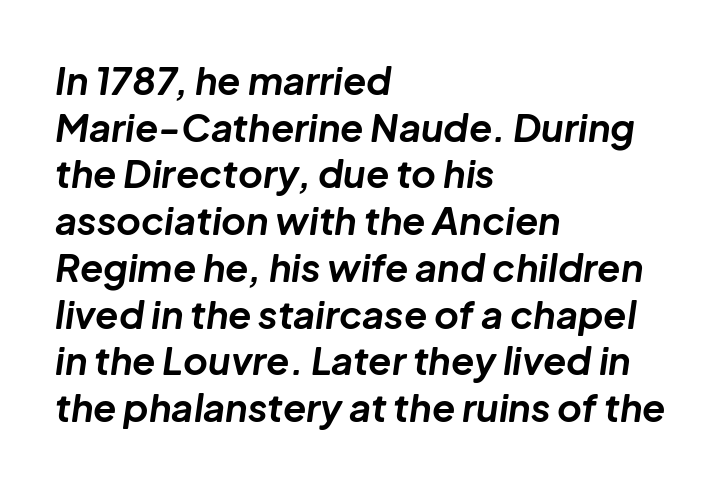
{"italic": "yes", "lean": "right", "slant_degrees": 8, "bold": "yes", "weight": "bold", "width": "normal", "stroke_contrast": "low", "x_height": "medium", "monospaced": "no", "underline": "no", "align": "left", "line_spacing_ratio": 1.23, "letter_spacing": "normal", "letter_spacing_em": 0.0, "glyph_px": 38}
